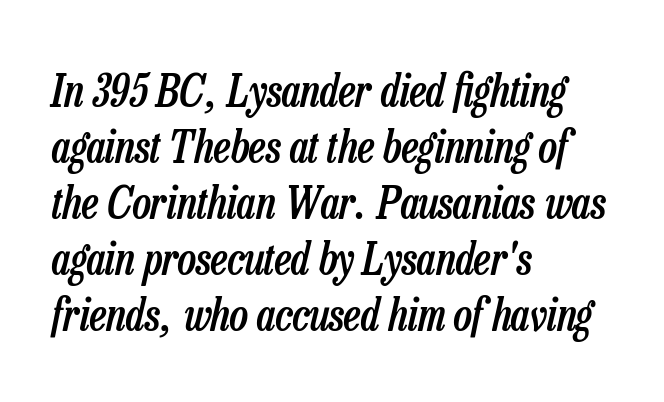
The image shows 44 px semibold, condensed type, italic (leaning right); set left-aligned, normal line spacing (1.27x), normal letter spacing, not underlined; low stroke contrast and a medium x-height.
